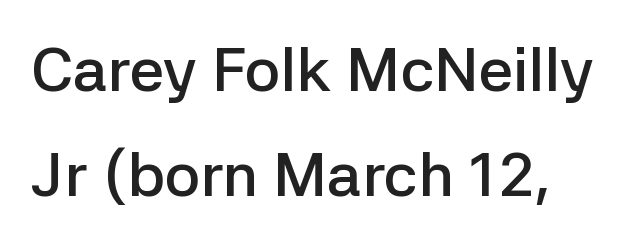
Stroke thickness is moderately raised; the sample reads as semibold. Here the designer chose a conventional face with non-uniform glyph widths. The horizontal fit of the characters is conventional and even. One glance says typical: line gaps are just what's usual. Note: no serifs on the glyphs.
